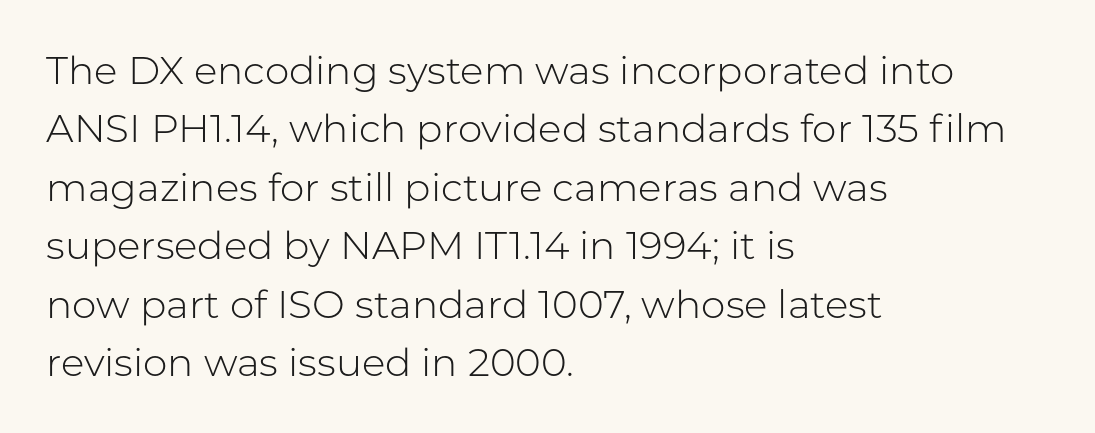
Characters remain perfectly vertical along every line. Classification — sans serif. These lines stack with their left ends in a neat column. A clean baseline with only descenders dipping below it. No extra ink here — the face is not bold. Do the characters align in a grid? No, the font is proportional.
